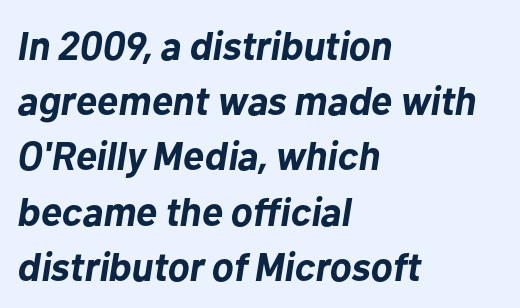
The image shows 40 px bold type, italic (leaning right); set left-aligned, normal line spacing (1.38x), normal letter spacing, not underlined; low stroke contrast and a medium x-height.
